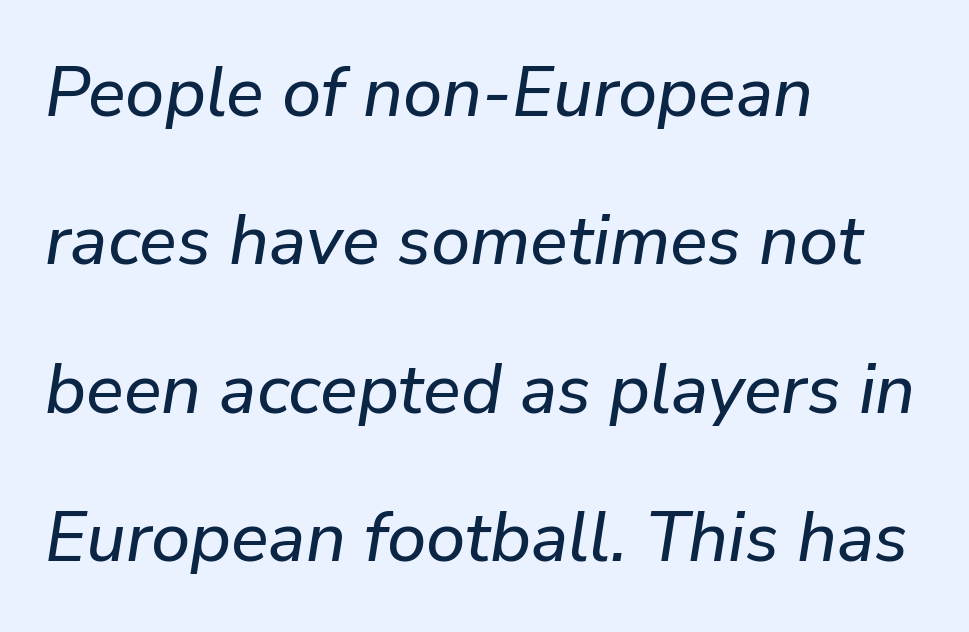
{"italic": "yes", "lean": "right", "slant_degrees": 9, "width": "normal", "stroke_contrast": "low", "x_height": "medium", "monospaced": "no", "underline": "no", "align": "left", "line_spacing": "loose", "line_spacing_ratio": 2.12, "letter_spacing": "normal", "letter_spacing_em": 0.0, "glyph_px": 70}
